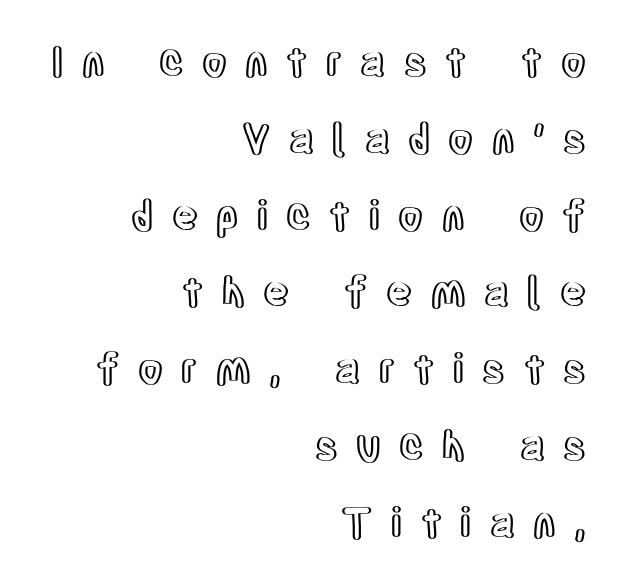
Is this a fixed-width face? No — the glyphs have proportional, varying widths. The block of text is sparse from top to bottom, with ample space between rows. The horizontal fit of the characters is loose and conspicuously gappy. Posture: upright roman. Horizontal alignment here is rightward, an uncommon choice for prose. Unmarked baselines from the first word to the last.
